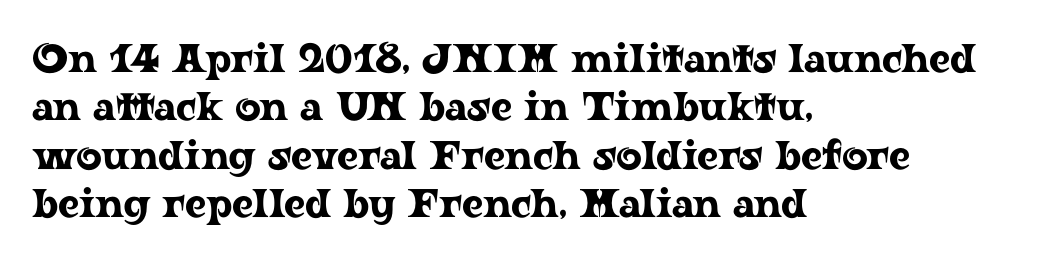
The image shows 40 px wide serif type, upright; set left-aligned, line spacing 1.21x, normal letter spacing, not underlined; low stroke contrast and a medium x-height.
